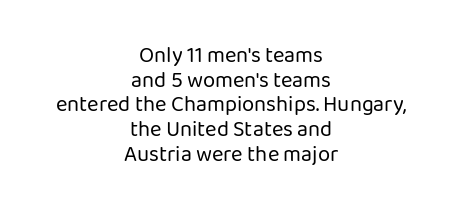
The image shows 22 px text type, upright; set centered, tight line spacing (1.12x), normal letter spacing, not underlined.
